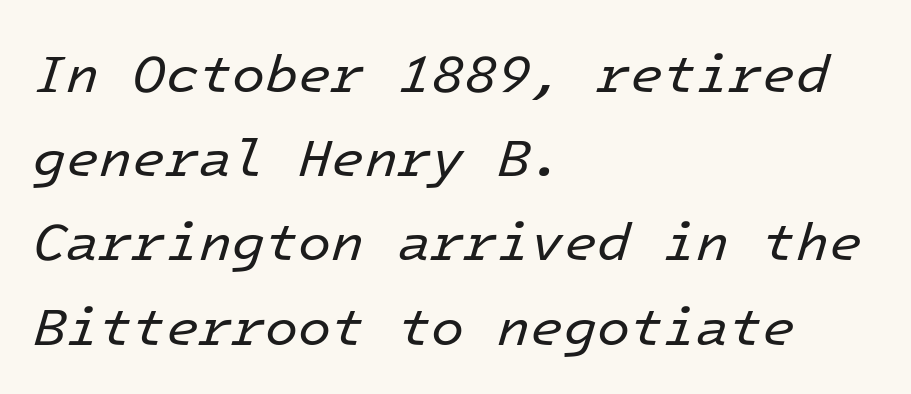
Q: Is the text bold? A: No.
Q: Is the text italic (slanted)? A: Yes, it leans right by about 16 degrees.
Q: Is the text underlined? A: No.
Q: How is the paragraph aligned? A: Left-aligned.
Q: Is the spacing between letters normal or unusually wide? A: Normal.
Q: Is the spacing between lines tight, normal or loose? A: Normal.
Q: Width (condensed, normal, or wide)? A: Normal.
Q: Stroke contrast? A: Low.
Q: x-height? A: Medium.
Q: Monospaced? A: Yes.
